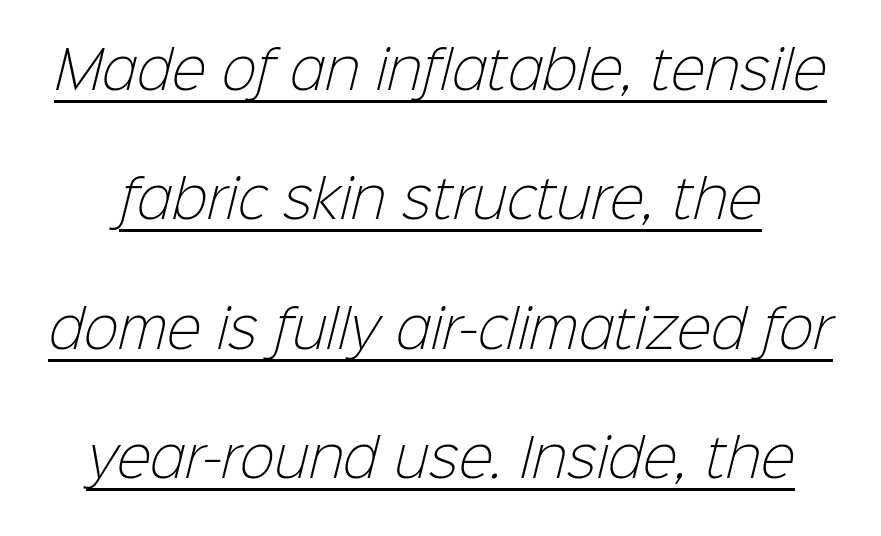
{"serif": "no", "bold": "no", "weight": "light", "width": "normal", "stroke_contrast": "low", "x_height": "medium", "monospaced": "no", "underline": "yes", "line_spacing": "loose", "line_spacing_ratio": 2.49, "letter_spacing": "normal", "letter_spacing_em": 0.0, "glyph_px": 52}
